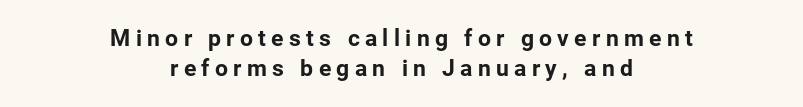
Q: Is the text bold? A: Yes.
Q: Is the text italic (slanted)? A: No, it is upright.
Q: Is the text underlined? A: No.
Q: How is the paragraph aligned? A: Centered.
Q: Is the spacing between letters normal or unusually wide? A: Unusually wide.
Q: Is the spacing between lines tight, normal or loose? A: Normal.
